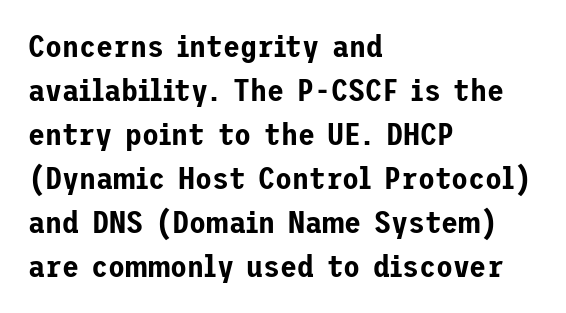
Nobody drew a line under any word here. Line starts are locked; line ends wander. There is no visible air inserted between adjacent glyphs. Classification — sans serif. Honestly, the row spacing looks completely unremarkable.
